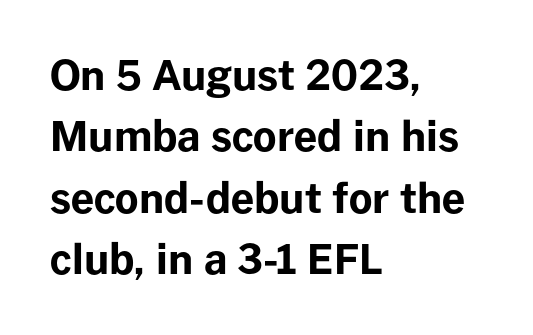
The image shows 41 px bold sans-serif type, upright; set left-aligned, normal line spacing (1.5x), normal letter spacing, not underlined; low stroke contrast and a medium x-height.
